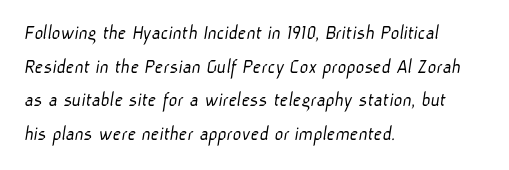
{"bold": "no", "underline": "no", "align": "left", "line_spacing": "normal", "line_spacing_ratio": 1.6, "letter_spacing": "normal", "letter_spacing_em": 0.0, "glyph_px": 21}
